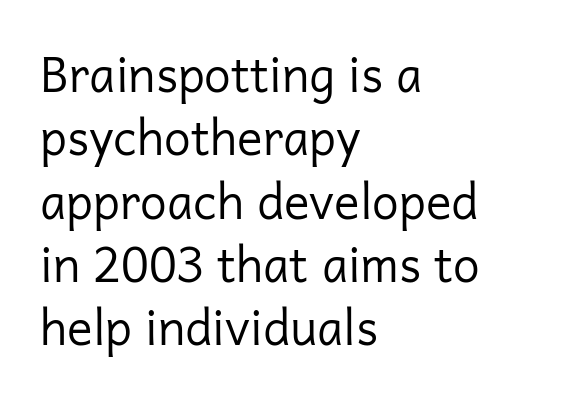
Q: Is the text bold? A: No.
Q: Is the text italic (slanted)? A: No, it is upright.
Q: Is the typeface a serif or a sans-serif typeface? A: Sans-serif.
Q: Is the text underlined? A: No.
Q: How is the paragraph aligned? A: Left-aligned.
Q: Is the spacing between letters normal or unusually wide? A: Normal.
Q: Is the spacing between lines tight, normal or loose? A: Normal.
Q: Width (condensed, normal, or wide)? A: Normal.
Q: Stroke contrast? A: Low.
Q: x-height? A: Medium.
Q: Monospaced? A: No.
